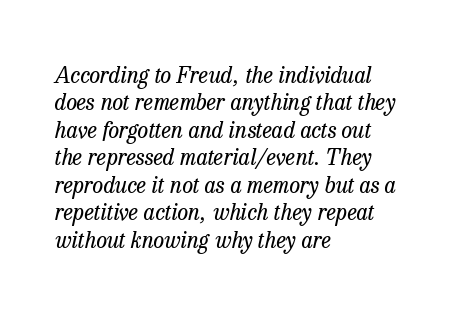
{"italic": "yes", "lean": "right", "slant_degrees": 13, "bold": "no", "underline": "no", "align": "left", "line_spacing": "normal", "line_spacing_ratio": 1.25, "letter_spacing": "normal", "letter_spacing_em": 0.0, "glyph_px": 22}
